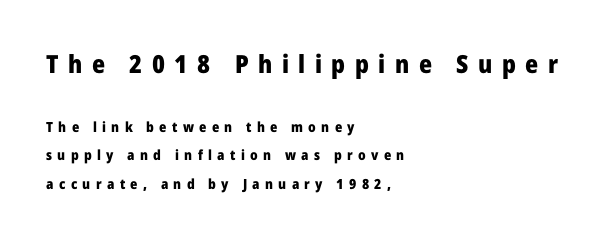
Q: Is the text bold? A: Yes.
Q: Is the text italic (slanted)? A: No, it is upright.
Q: Is the text underlined? A: No.
Q: How is the paragraph aligned? A: Left-aligned.
Q: Is the spacing between letters normal or unusually wide? A: Unusually wide.
Q: Is the spacing between lines tight, normal or loose? A: Loose.
Q: Which block of text is set in a larger size, the first (top) or the second (bottom)? A: The first (top) one.
